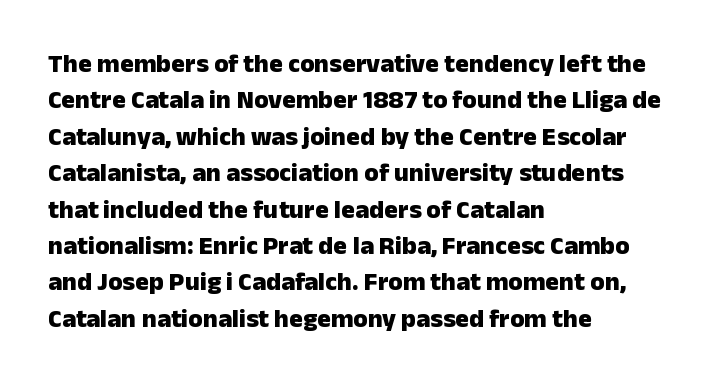
Characters remain perfectly vertical along every line. The passage is arranged the way most books set body copy — flush left. These lines sit exactly where default settings would place them. Nobody touched the tracking dial on this one. Descender tails drop into unmarked territory. Is the type bold? Yes — the strokes are clearly thick and heavy.
